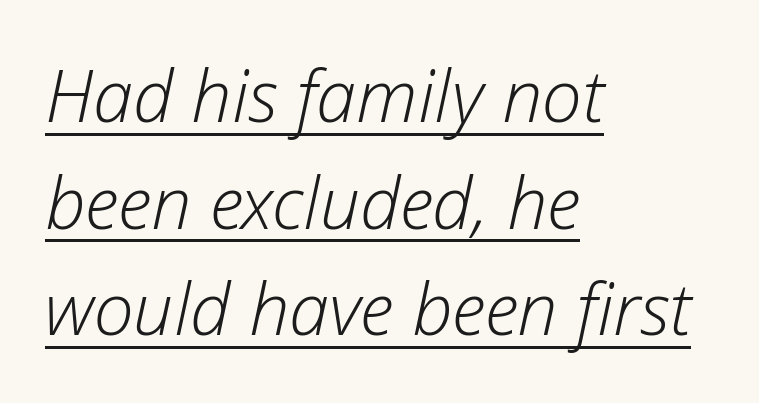
The image shows 72 px light type, italic (leaning right); set left-aligned, normal line spacing (1.48x), normal letter spacing, underlined; low stroke contrast and a medium x-height.
